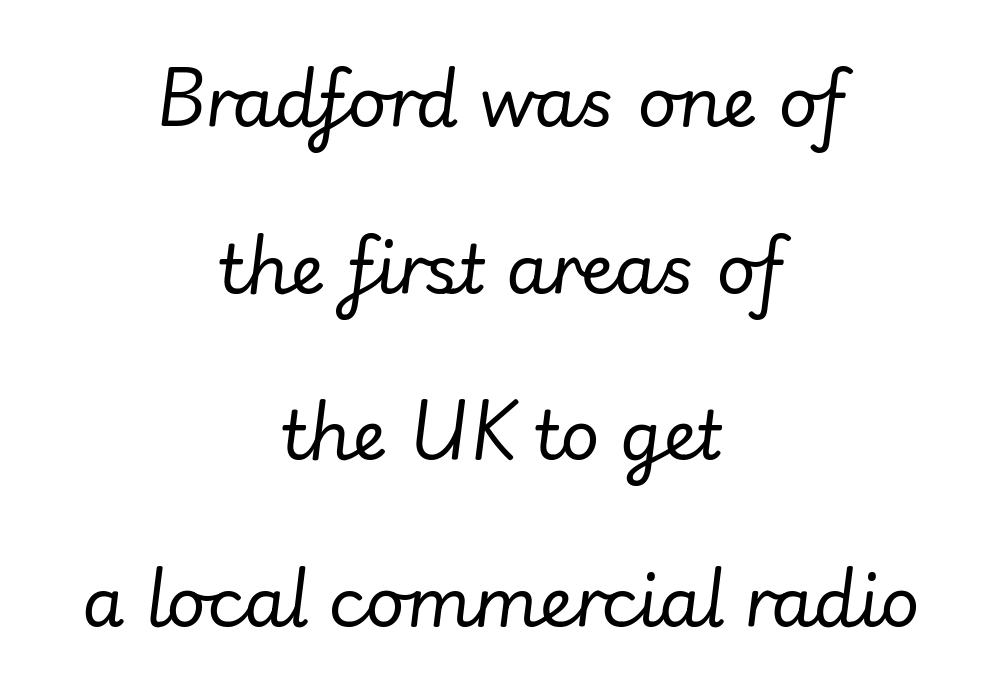
Is the type slanted? Yes — the strokes lean at a clear angle. No chunkiness to these letters — they're not bold. In terms of letterspacing, this is plain default setting. Alignment: centered. Descender tails drop into unmarked territory. Here the designer chose a conventional face with non-uniform glyph widths.
